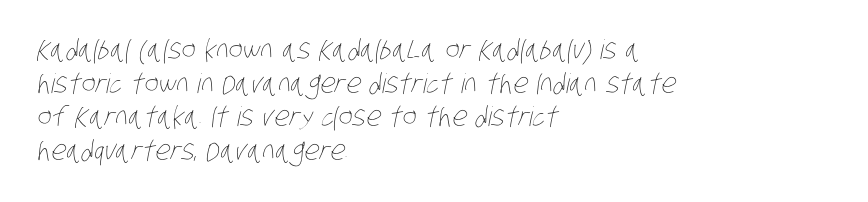
Is the type heavy? It reads as light-to-regular instead. This block has exactly the height ordinary leading produces. Teacher's note: observe the even left margin — that is flush-left alignment. Beneath every word, the page is bare. The letterforms sit shoulder to shoulder at normal distance.
